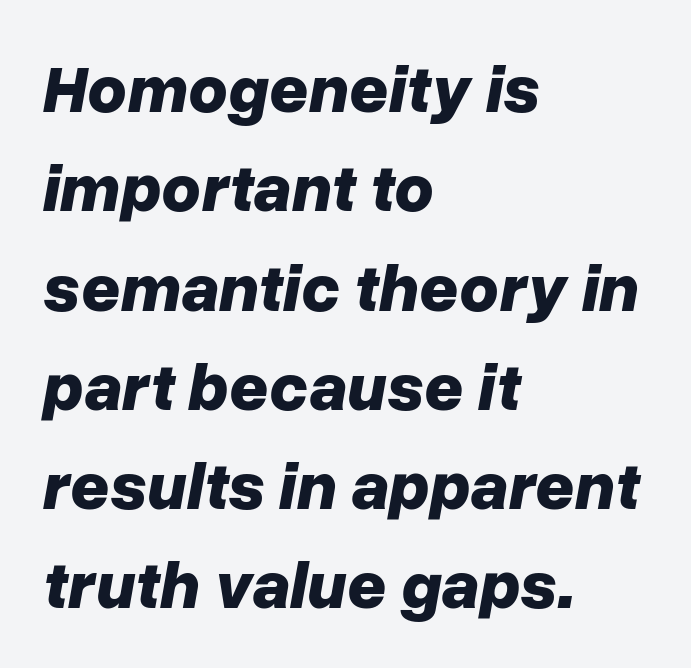
Q: Is the text bold? A: Yes.
Q: Is the text italic (slanted)? A: Yes, it leans right by about 10 degrees.
Q: Is the text underlined? A: No.
Q: How is the paragraph aligned? A: Left-aligned.
Q: Is the spacing between letters normal or unusually wide? A: Normal.
Q: Is the spacing between lines tight, normal or loose? A: Normal.
Q: Width (condensed, normal, or wide)? A: Normal.
Q: Stroke contrast? A: Low.
Q: x-height? A: Medium.
Q: Monospaced? A: No.
